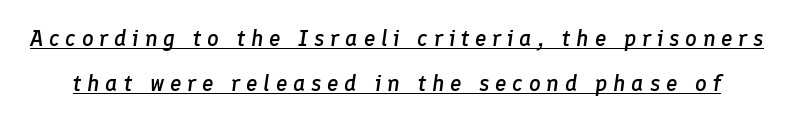
{"italic": "yes", "lean": "right", "slant_degrees": 8, "bold": "semi", "underline": "yes", "line_spacing": "loose", "line_spacing_ratio": 1.96, "letter_spacing": "wide", "letter_spacing_em": 0.25, "glyph_px": 23}
